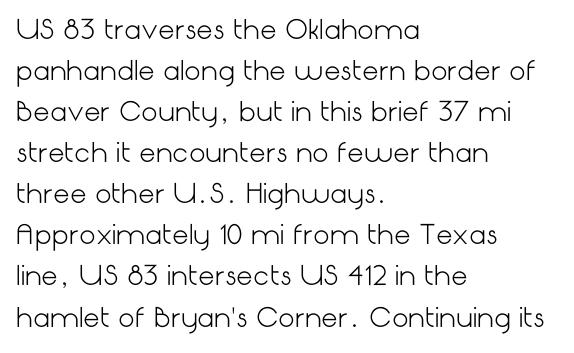
The image shows 26 px text type, upright; set left-aligned, normal line spacing (1.58x), normal letter spacing, not underlined.
